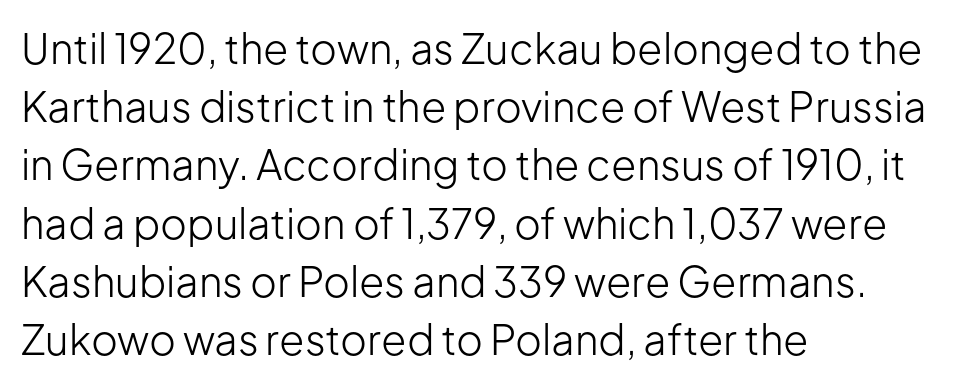
{"serif": "no", "italic": "no", "bold": "no", "weight": "light", "width": "normal", "stroke_contrast": "low", "x_height": "medium", "monospaced": "no", "underline": "no", "align": "left", "line_spacing": "normal", "line_spacing_ratio": 1.42, "letter_spacing": "normal", "letter_spacing_em": 0.0, "glyph_px": 41}
